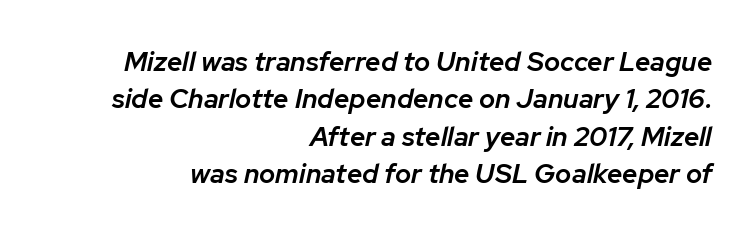
{"italic": "yes", "lean": "right", "slant_degrees": 12, "bold": "semi", "underline": "no", "align": "right", "line_spacing": "normal", "line_spacing_ratio": 1.38, "letter_spacing": "normal", "letter_spacing_em": 0.0, "glyph_px": 27}
